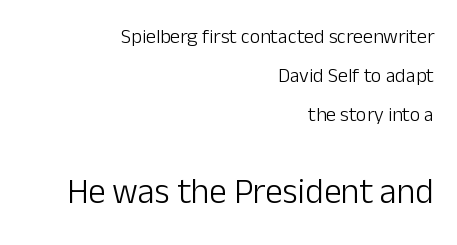
Note: smaller setting up top, larger setting below. Which margin do the lines hug? The right one — the left edge is uneven. What stands out about the letter spacing? Nothing — it is the standard amount. These lines are rendered in a variable-pitch font.
